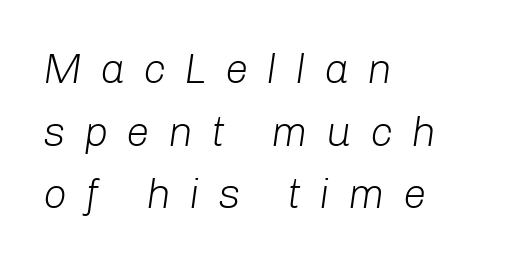
Varying glyph widths throughout — classic text-font behaviour. Vertically, the passage feels balanced, rows spaced as you'd expect. This sample uses an oblique cut, with every glyph tilted off the vertical. Weight class: somewhere from thin through regular. The rag falls on the right side of this text block. The zone under the glyphs is completely vacant.
